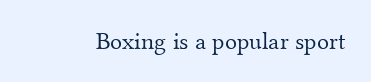
Q: Is the text bold? A: No.
Q: Is the text italic (slanted)? A: No, it is upright.
Q: Is the text underlined? A: No.
Q: Is the spacing between letters normal or unusually wide? A: Normal.
